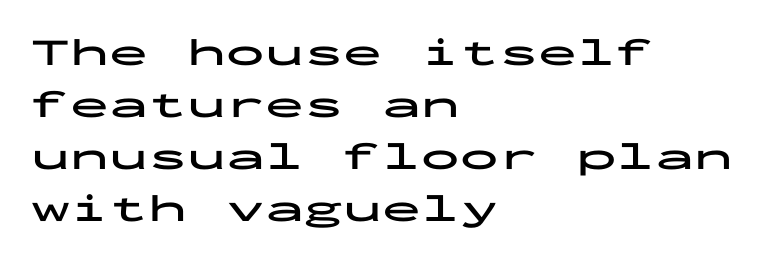
Q: Is the text bold? A: Yes.
Q: Is the text italic (slanted)? A: No, it is upright.
Q: Is the typeface a serif or a sans-serif typeface? A: Sans-serif.
Q: Is the text underlined? A: No.
Q: How is the paragraph aligned? A: Left-aligned.
Q: Is the spacing between letters normal or unusually wide? A: Normal.
Q: Is the spacing between lines tight, normal or loose? A: Normal.
Q: Width (condensed, normal, or wide)? A: Wide.
Q: Stroke contrast? A: Low.
Q: x-height? A: Medium.
Q: Monospaced? A: Yes.
